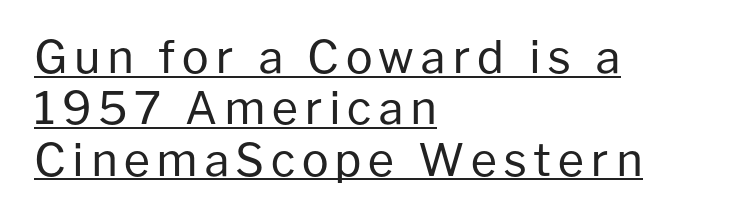
Q: Is the text bold? A: No.
Q: Is the text italic (slanted)? A: No, it is upright.
Q: Is the typeface a serif or a sans-serif typeface? A: Sans-serif.
Q: Is the text underlined? A: Yes.
Q: How is the paragraph aligned? A: Left-aligned.
Q: Is the spacing between lines tight, normal or loose? A: Tight.
Q: Width (condensed, normal, or wide)? A: Normal.
Q: Stroke contrast? A: Low.
Q: x-height? A: Medium.
Q: Monospaced? A: No.
